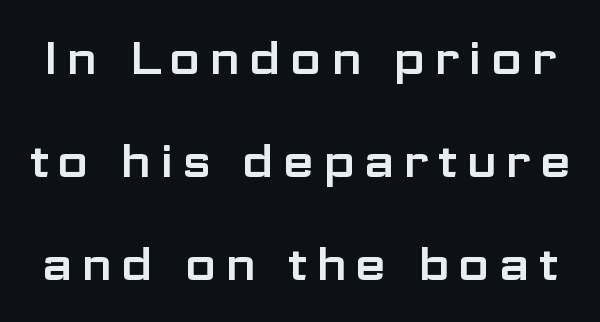
The image shows 46 px wide sans-serif type, upright; set loose line spacing (2.24x), not underlined; low stroke contrast and a medium x-height.
